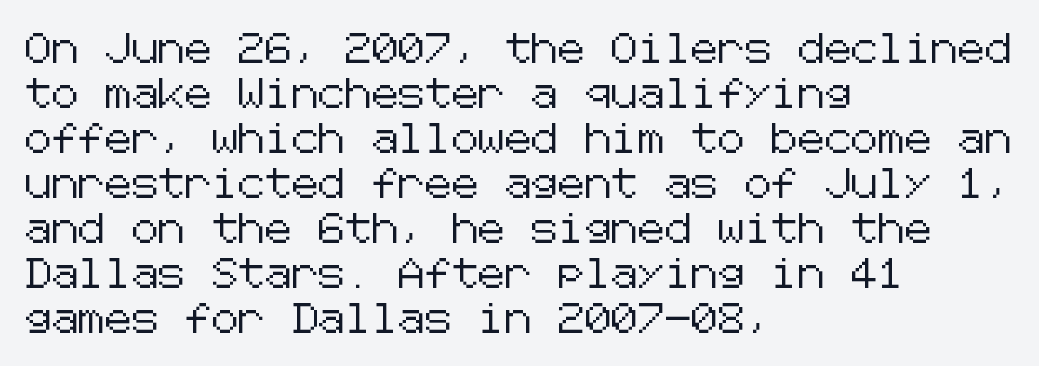
The image shows 30 px sans-serif type, upright; set left-aligned, normal line spacing (1.5x), normal letter spacing, not underlined; low stroke contrast and a medium x-height.
